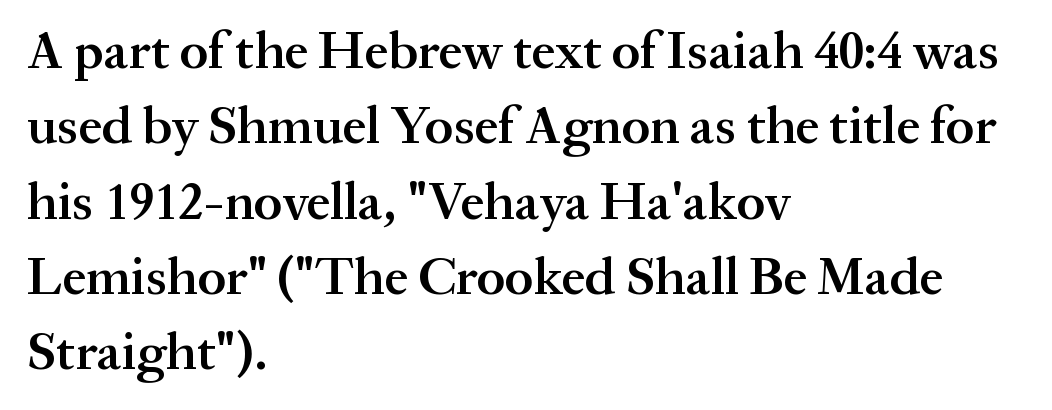
Q: Is the text bold? A: Semi-bold.
Q: Is the text italic (slanted)? A: No, it is upright.
Q: Is the typeface a serif or a sans-serif typeface? A: Serif.
Q: Is the text underlined? A: No.
Q: How is the paragraph aligned? A: Left-aligned.
Q: Is the spacing between letters normal or unusually wide? A: Normal.
Q: Is the spacing between lines tight, normal or loose? A: Normal.
Q: Width (condensed, normal, or wide)? A: Normal.
Q: Stroke contrast? A: Medium.
Q: x-height? A: Medium.
Q: Monospaced? A: No.
